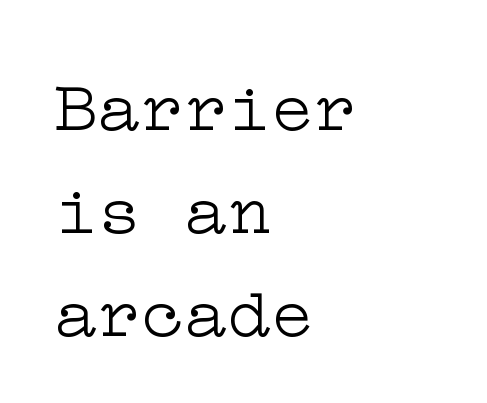
The image shows 72 px light, wide serif type, upright; set left-aligned, normal line spacing (1.43x), normal letter spacing, not underlined; low stroke contrast and a medium x-height.
